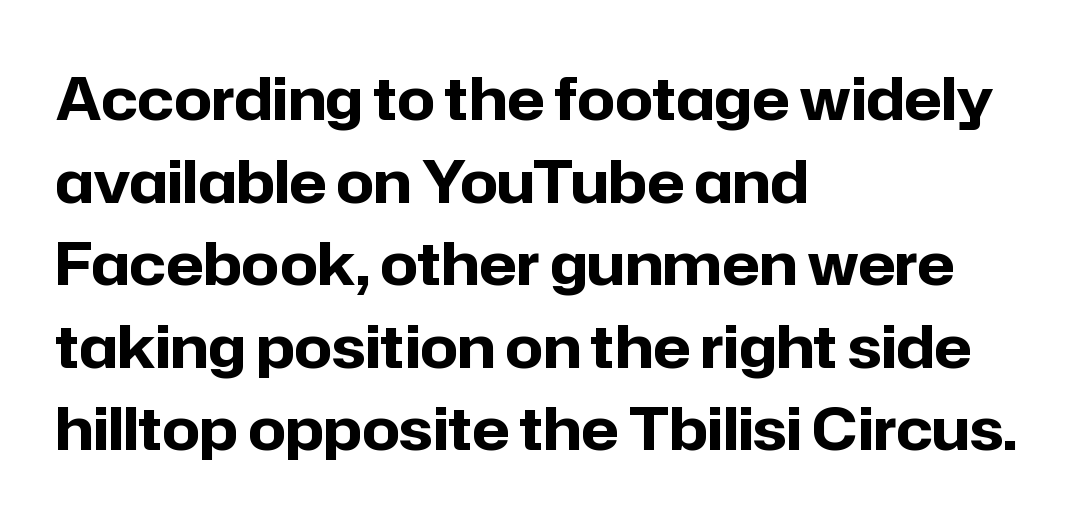
{"serif": "no", "italic": "no", "bold": "yes", "weight": "bold", "width": "normal", "stroke_contrast": "low", "x_height": "medium", "monospaced": "no", "underline": "no", "align": "left", "line_spacing": "normal", "line_spacing_ratio": 1.4, "letter_spacing": "normal", "letter_spacing_em": 0.0, "glyph_px": 59}
